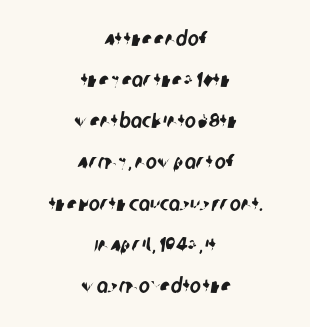
{"underline": "no", "align": "center", "line_spacing": "loose", "line_spacing_ratio": 1.96, "letter_spacing": "normal", "letter_spacing_em": 0.0, "glyph_px": 21}
